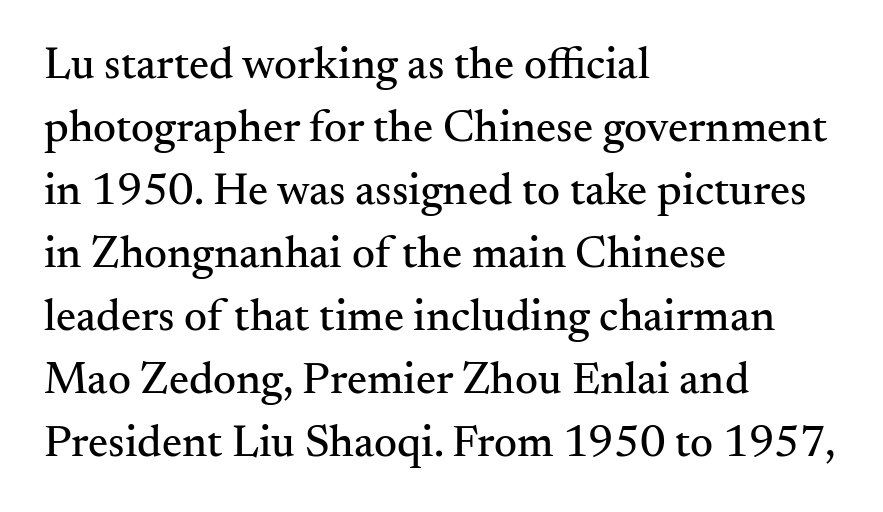
Beneath every word, the page is bare. Typeset ragged right — the left edge is the straight one. Words appear dense and cohesive because spacing is normal. Every character sits straight up, as roman type does. Does the leading feel generous? No, just average.
